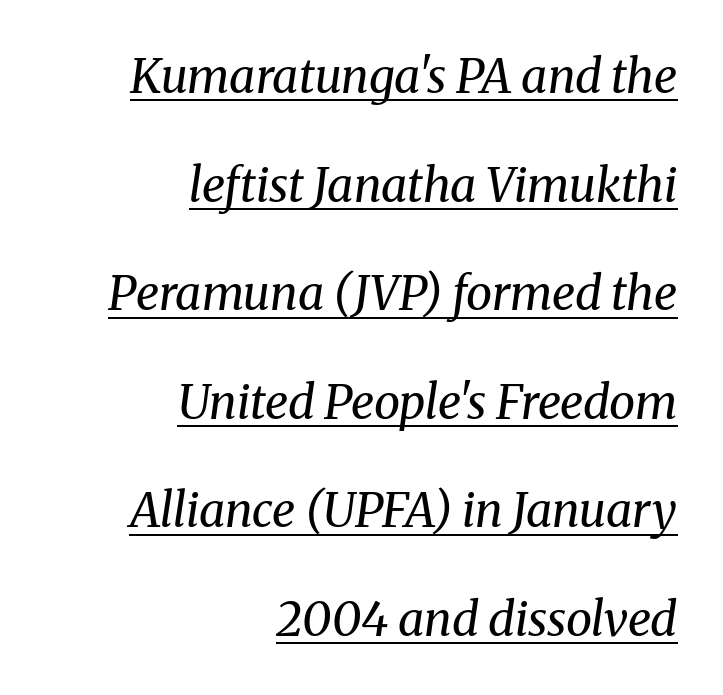
{"serif": "yes", "italic": "yes", "lean": "right", "slant_degrees": 8, "bold": "no", "weight": "regular", "width": "normal", "stroke_contrast": "medium", "x_height": "medium", "monospaced": "no", "underline": "yes", "align": "right", "line_spacing": "loose", "line_spacing_ratio": 2.31, "letter_spacing": "normal", "letter_spacing_em": 0.0, "glyph_px": 47}
